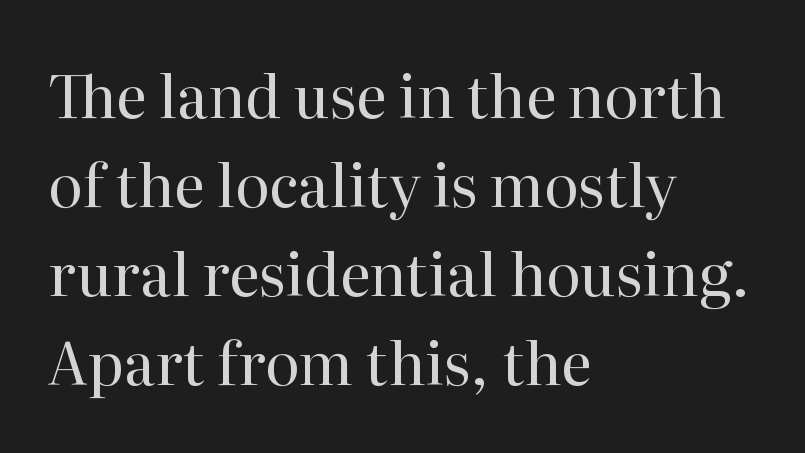
The image shows 59 px regular-weight serif type, upright; set left-aligned, normal line spacing (1.51x), normal letter spacing, not underlined; high stroke contrast and a medium x-height.
